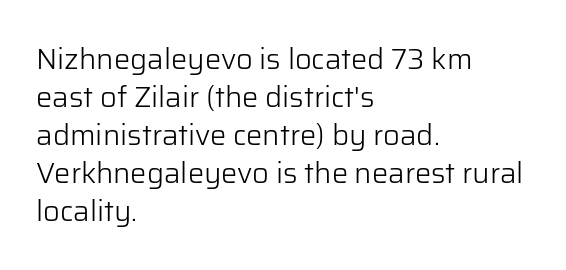
The image shows 29 px light sans-serif type, upright; set left-aligned, normal line spacing (1.31x), normal letter spacing, not underlined; low stroke contrast and a medium x-height.
